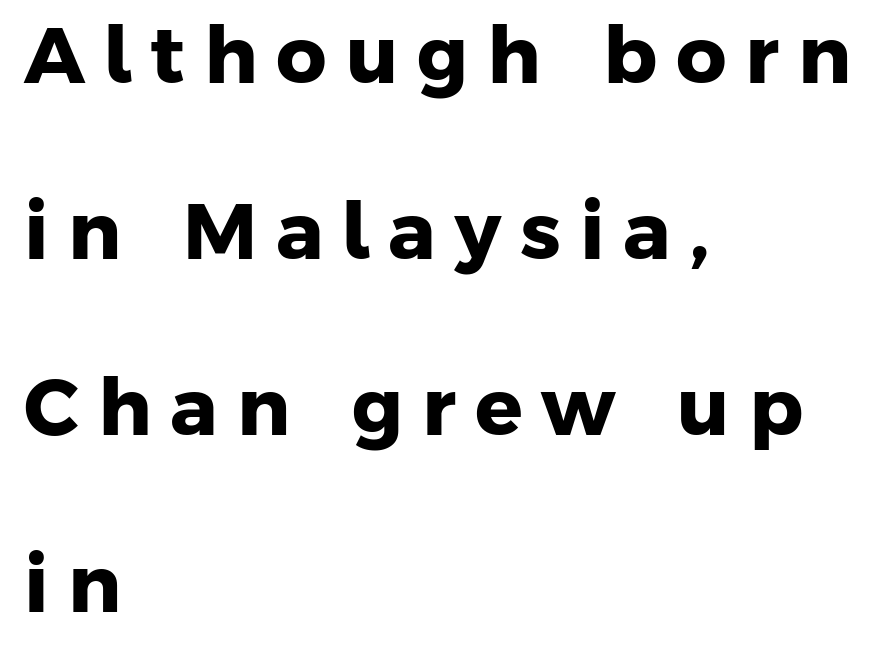
{"serif": "no", "bold": "yes", "weight": "heavy", "width": "normal", "stroke_contrast": "low", "x_height": "medium", "monospaced": "no", "underline": "no", "align": "left", "line_spacing": "loose", "line_spacing_ratio": 2.23, "letter_spacing": "wide", "letter_spacing_em": 0.24, "glyph_px": 79}
